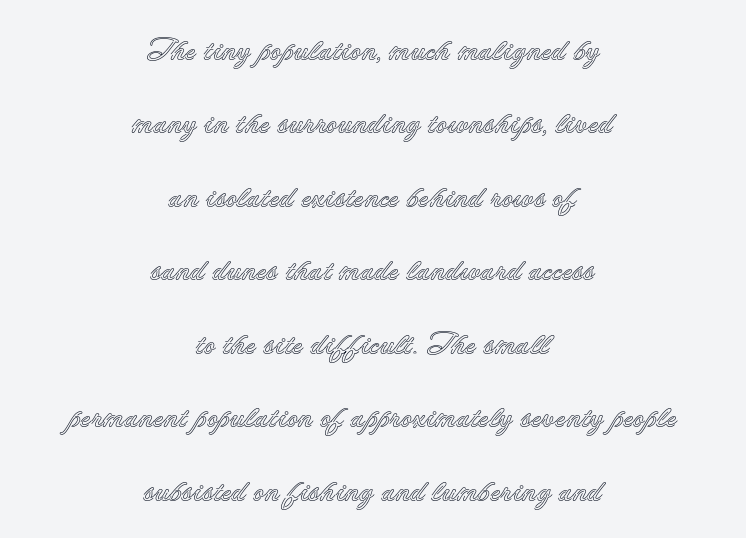
Q: Is the text italic (slanted)? A: Yes.
Q: Is the text underlined? A: No.
Q: How is the paragraph aligned? A: Centered.
Q: Is the spacing between letters normal or unusually wide? A: Normal.
Q: Is the spacing between lines tight, normal or loose? A: Loose.
Q: Width (condensed, normal, or wide)? A: Normal.
Q: x-height? A: Small.
Q: Monospaced? A: No.
